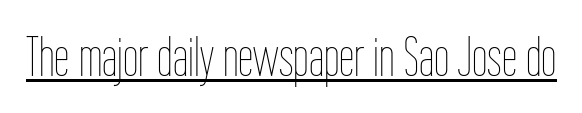
The image shows 55 px thin, condensed type, upright; set normal letter spacing, underlined; low stroke contrast and a medium x-height.
